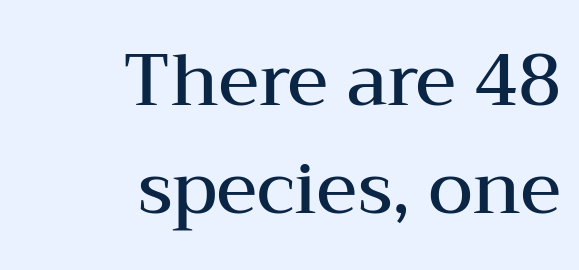
A student would call this right alignment; a typographer would say flush right, rag left. As a designer I'd log this as weight 600, semibold. Serif or sans? Serif — the stroke terminals have little feet. Rendered with straight, roman letterforms. Note the varied advance widths — an 'i' is clearly narrower than an 'm'. This block has exactly the height ordinary leading produces.
